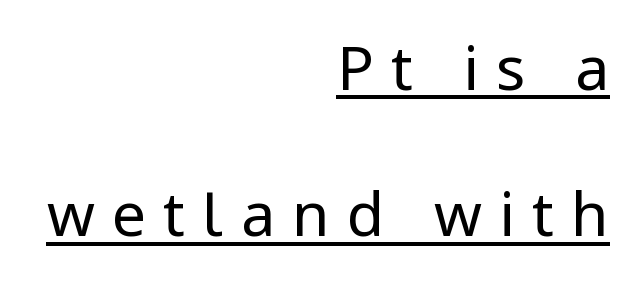
These lines are set flush right with a ragged left edge. Varying glyph widths throughout — classic text-font behaviour. Does the type have serifs? No, each stem ends abruptly. Regarding leading, the lines here are spaced well apart.
